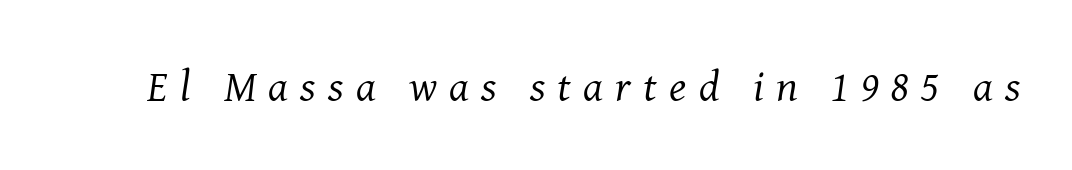
{"serif": "yes", "italic": "yes", "lean": "right", "slant_degrees": 8, "bold": "no", "weight": "regular", "width": "normal", "stroke_contrast": "medium", "x_height": "medium", "monospaced": "no", "underline": "no", "letter_spacing": "wide", "letter_spacing_em": 0.28, "glyph_px": 44}
